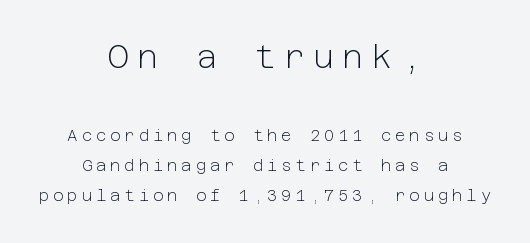
Q: Is the text bold? A: No.
Q: Is the text italic (slanted)? A: No, it is upright.
Q: Is the typeface a serif or a sans-serif typeface? A: Sans-serif.
Q: Is the text underlined? A: No.
Q: How is the paragraph aligned? A: Centered.
Q: Is the spacing between letters normal or unusually wide? A: Unusually wide.
Q: Which block of text is set in a larger size, the first (top) or the second (bottom)? A: The first (top) one.
Q: Width (condensed, normal, or wide)? A: Normal.
Q: Stroke contrast? A: Low.
Q: x-height? A: Medium.
